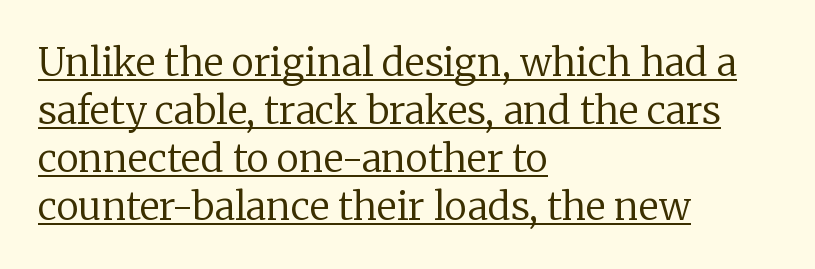
Weight: in the light-to-regular range. The lines in this sample share a left origin and differ only in where they stop. Posture: straight, roman, zero tilt. Descenders here cross a horizontal rule under the line. Between one letter and the next there's only the usual sliver of space.
